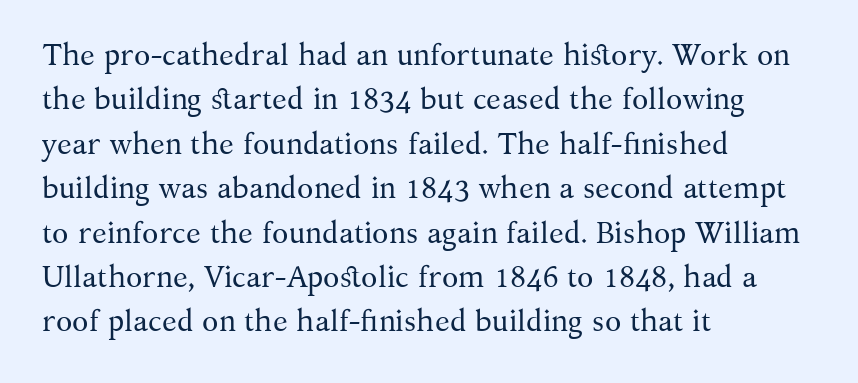
The image shows 30 px regular-weight serif type, upright; set left-aligned, normal line spacing (1.48x), normal letter spacing, not underlined; medium stroke contrast and a medium x-height.
